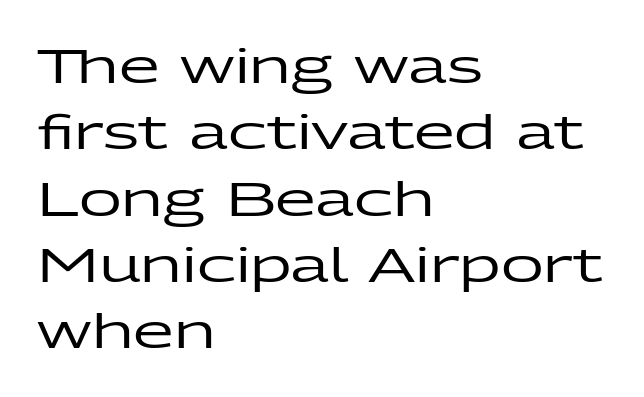
The image shows 47 px wide sans-serif type, upright; set left-aligned, normal line spacing (1.41x), normal letter spacing, not underlined; low stroke contrast and a medium x-height.
